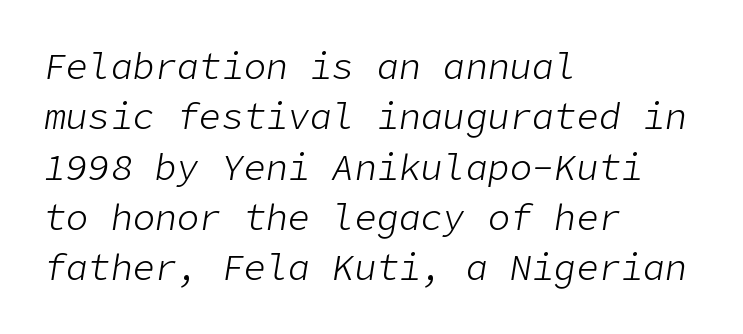
Alignment: flush left. This sample uses an oblique cut, with every glyph tilted off the vertical. No word sits above an underline. Unbolded letterforms with no extra heft. Letter spacing: default.
